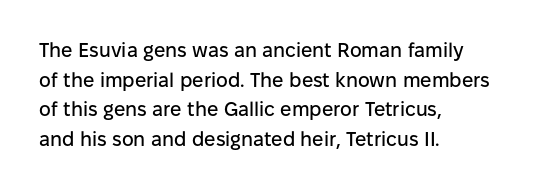
{"italic": "no", "underline": "no", "align": "left", "line_spacing": "normal", "line_spacing_ratio": 1.48, "letter_spacing": "normal", "letter_spacing_em": 0.0, "glyph_px": 20}
